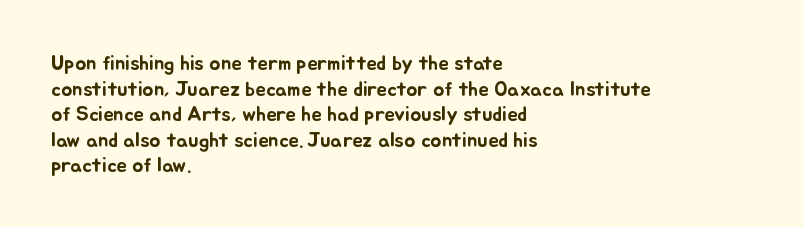
Q: Is the text italic (slanted)? A: No, it is upright.
Q: Is the text underlined? A: No.
Q: How is the paragraph aligned? A: Left-aligned.
Q: Is the spacing between letters normal or unusually wide? A: Normal.
